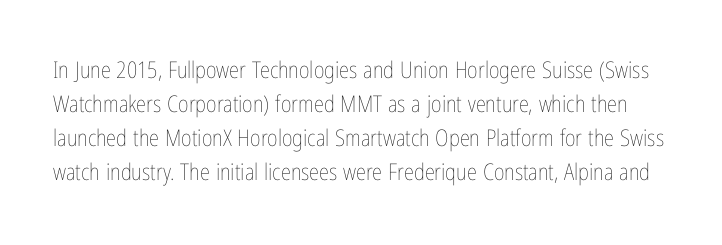
Q: Is the text bold? A: No.
Q: Is the text italic (slanted)? A: No, it is upright.
Q: Is the text underlined? A: No.
Q: Is the spacing between letters normal or unusually wide? A: Normal.
Q: Is the spacing between lines tight, normal or loose? A: Normal.
